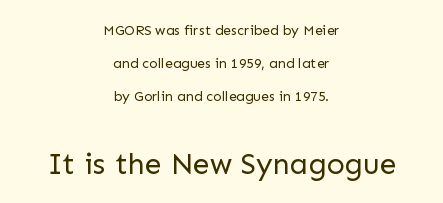
The image shows 30 px regular-weight sans-serif type, upright; set centered, loose line spacing (2.37x), normal letter spacing, not underlined; the second (bottom) block is 2.14x larger; low stroke contrast and a medium x-height.
